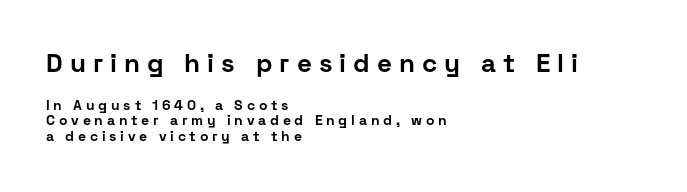
Q: Is the text bold? A: Yes.
Q: Is the text italic (slanted)? A: No, it is upright.
Q: Is the text underlined? A: No.
Q: How is the paragraph aligned? A: Left-aligned.
Q: Is the spacing between letters normal or unusually wide? A: Unusually wide.
Q: Is the spacing between lines tight, normal or loose? A: Tight.
Q: Which block of text is set in a larger size, the first (top) or the second (bottom)? A: The first (top) one.
